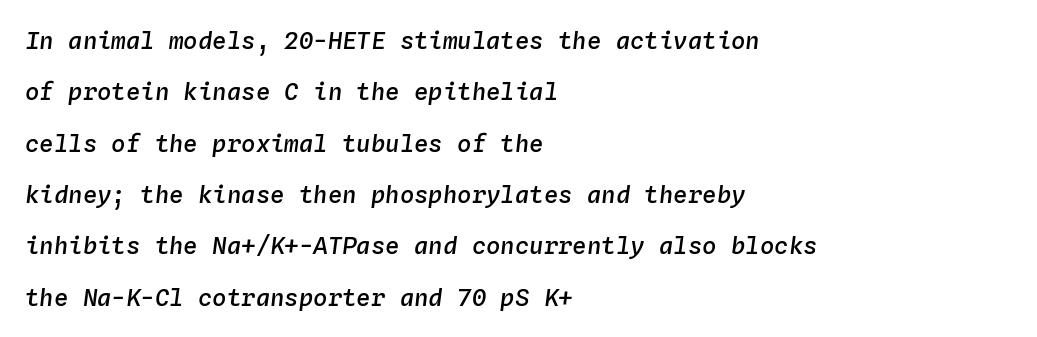
Each line starts at the same left margin while the right side varies. If you measured baseline to baseline, you'd find a long distance. Strokes here are thickened, but only to semibold level. No word sits above an underline. Between one letter and the next there's only the usual sliver of space. Slanted lettering throughout.
